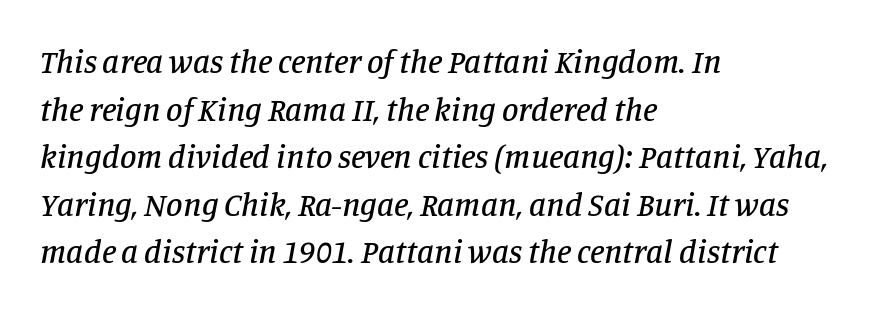
The characters display serif detailing at their extremities. Spacing verdict: proportional, widths tailored to each character. Default kerning and tracking; the words read as compact shapes. Horizontal alignment here is leftward, the default for most running prose. Is there much room between lines? A standard amount, neither cramped nor airy.
